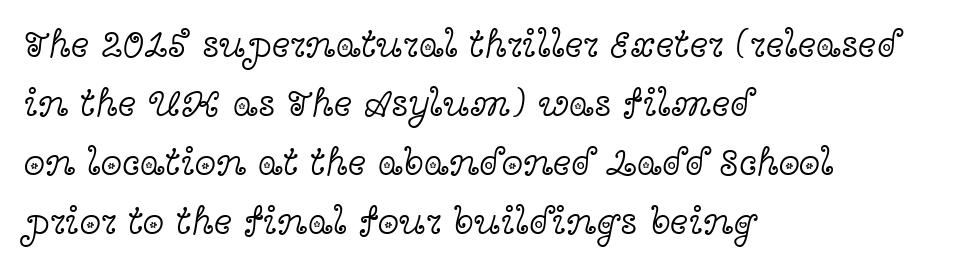
{"serif": "yes", "bold": "no", "weight": "light", "width": "wide", "x_height": "medium", "monospaced": "no", "underline": "no", "align": "left", "line_spacing": "normal", "line_spacing_ratio": 1.51, "letter_spacing": "normal", "letter_spacing_em": 0.0, "glyph_px": 39}
